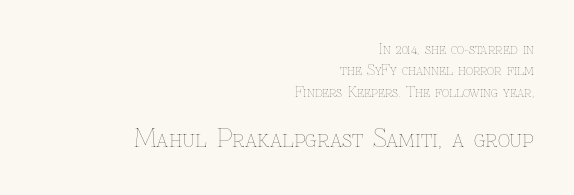
Q: Is the text bold? A: No.
Q: Is the text italic (slanted)? A: No, it is upright.
Q: Is the text underlined? A: No.
Q: How is the paragraph aligned? A: Right-aligned.
Q: Is the spacing between letters normal or unusually wide? A: Normal.
Q: Is the spacing between lines tight, normal or loose? A: Normal.
Q: Which block of text is set in a larger size, the first (top) or the second (bottom)? A: The second (bottom) one.
